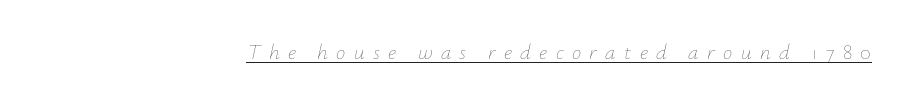
The image shows 21 px text type, italic (leaning right); set unusually wide letter spacing (+0.4 em), underlined.
